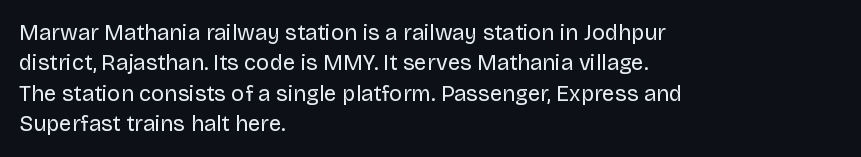
{"italic": "no", "bold": "no", "underline": "no", "align": "left", "line_spacing": "normal", "line_spacing_ratio": 1.38, "letter_spacing": "normal", "letter_spacing_em": 0.0, "glyph_px": 22}
